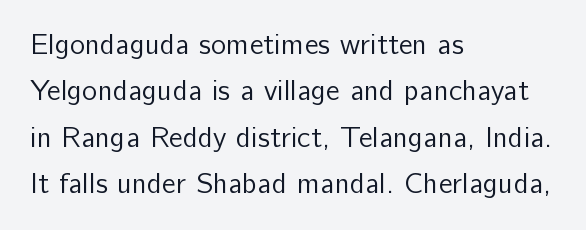
The image shows 29 px regular-weight sans-serif type, upright; set left-aligned, normal line spacing (1.6x), normal letter spacing, not underlined; low stroke contrast and a medium x-height.
